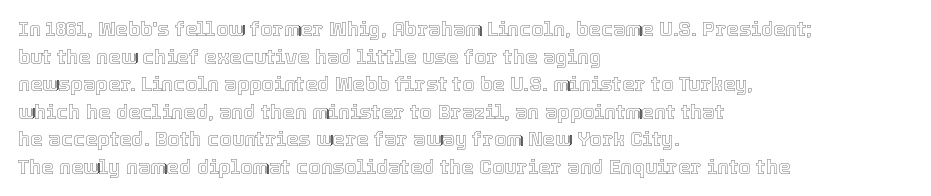
The image shows 20 px text type, upright; set left-aligned, normal line spacing (1.38x), normal letter spacing, not underlined.
